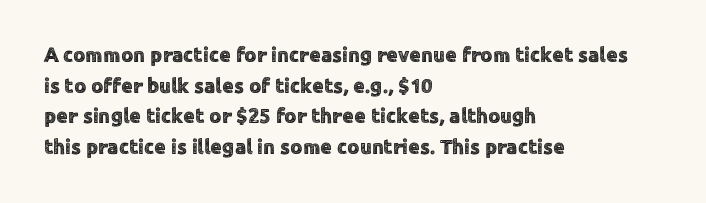
Style check: upright. Quick note: interline space is typical. This sample uses plain, unmodified letter spacing. In CSS terms this would be text-align: left.
